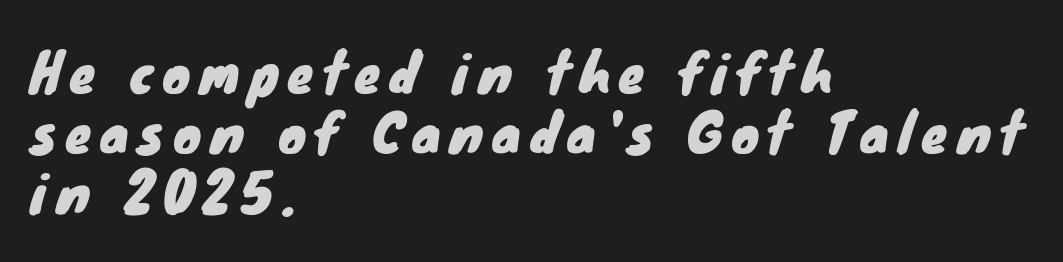
Q: Is the typeface a serif or a sans-serif typeface? A: Sans-serif.
Q: Is the text underlined? A: No.
Q: How is the paragraph aligned? A: Left-aligned.
Q: Is the spacing between lines tight, normal or loose? A: Tight.
Q: Width (condensed, normal, or wide)? A: Normal.
Q: Stroke contrast? A: Low.
Q: x-height? A: Small.
Q: Monospaced? A: No.
